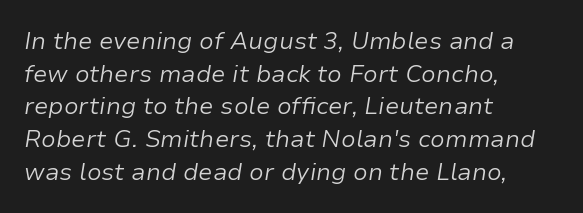
The image shows 24 px text type, italic (leaning right); set left-aligned, normal line spacing (1.36x), normal letter spacing, not underlined.
